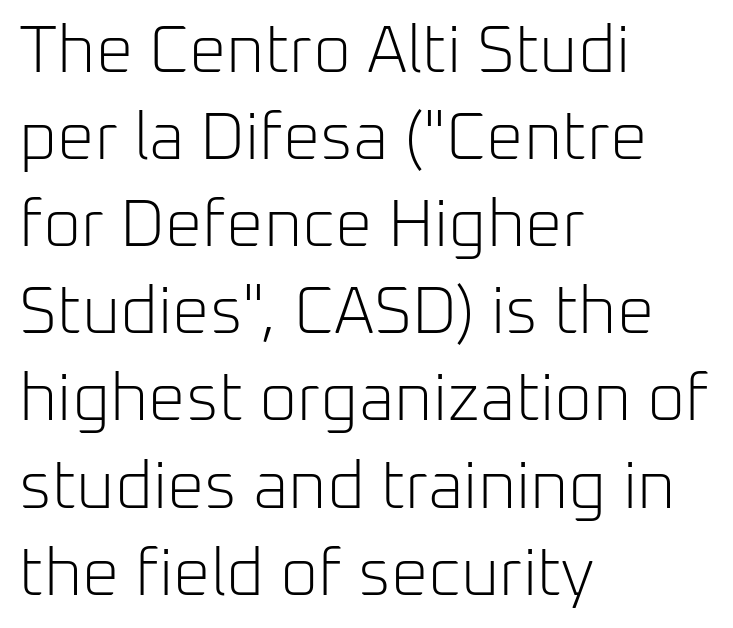
{"serif": "no", "italic": "no", "bold": "no", "weight": "light", "width": "normal", "stroke_contrast": "low", "x_height": "medium", "monospaced": "no", "underline": "no", "align": "left", "line_spacing": "normal", "line_spacing_ratio": 1.32, "letter_spacing": "normal", "letter_spacing_em": 0.0, "glyph_px": 66}
